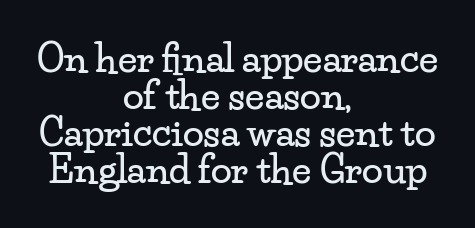
Quick note: not italic, upright. This sample has the flowing, uneven cadence of proportional lettering. This sample is center-justified, so both line endings float freely. Rows of type sit shoulder to shoulder in the vertical direction.
